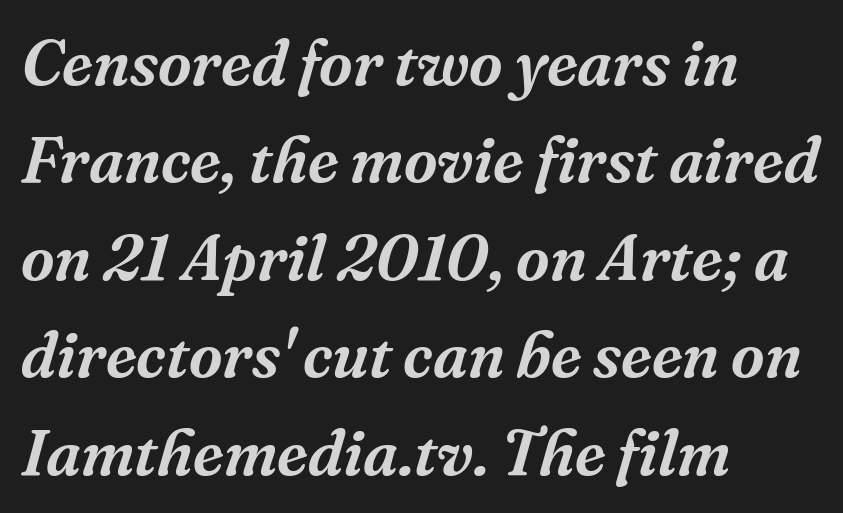
Q: Is the text italic (slanted)? A: Yes, it leans right by about 16 degrees.
Q: Is the typeface a serif or a sans-serif typeface? A: Serif.
Q: Is the text underlined? A: No.
Q: How is the paragraph aligned? A: Left-aligned.
Q: Is the spacing between letters normal or unusually wide? A: Normal.
Q: Is the spacing between lines tight, normal or loose? A: Normal.
Q: Width (condensed, normal, or wide)? A: Normal.
Q: Stroke contrast? A: Medium.
Q: x-height? A: Medium.
Q: Monospaced? A: No.
